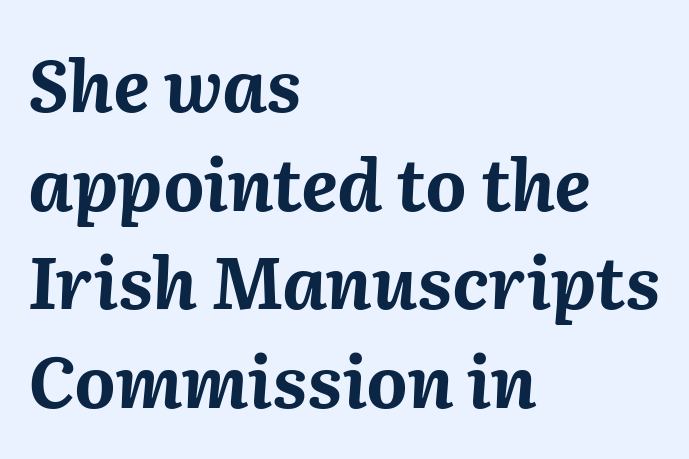
Q: Is the text bold? A: Yes.
Q: Is the text italic (slanted)? A: Yes, it leans right by about 2 degrees.
Q: Is the text underlined? A: No.
Q: How is the paragraph aligned? A: Left-aligned.
Q: Is the spacing between letters normal or unusually wide? A: Normal.
Q: Is the spacing between lines tight, normal or loose? A: Normal.
Q: Width (condensed, normal, or wide)? A: Normal.
Q: Stroke contrast? A: Medium.
Q: x-height? A: Medium.
Q: Monospaced? A: No.
